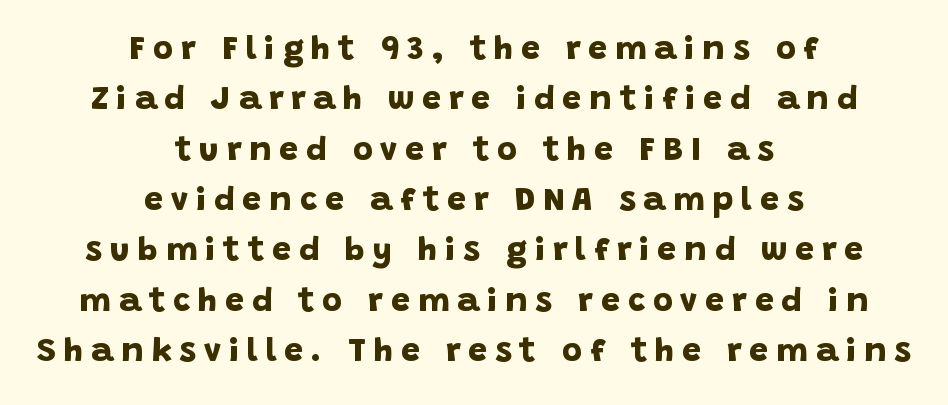
The image shows 34 px bold sans-serif type; set centered, normal line spacing (1.48x), unusually wide letter spacing (+0.23 em), not underlined; low stroke contrast and a large x-height.
